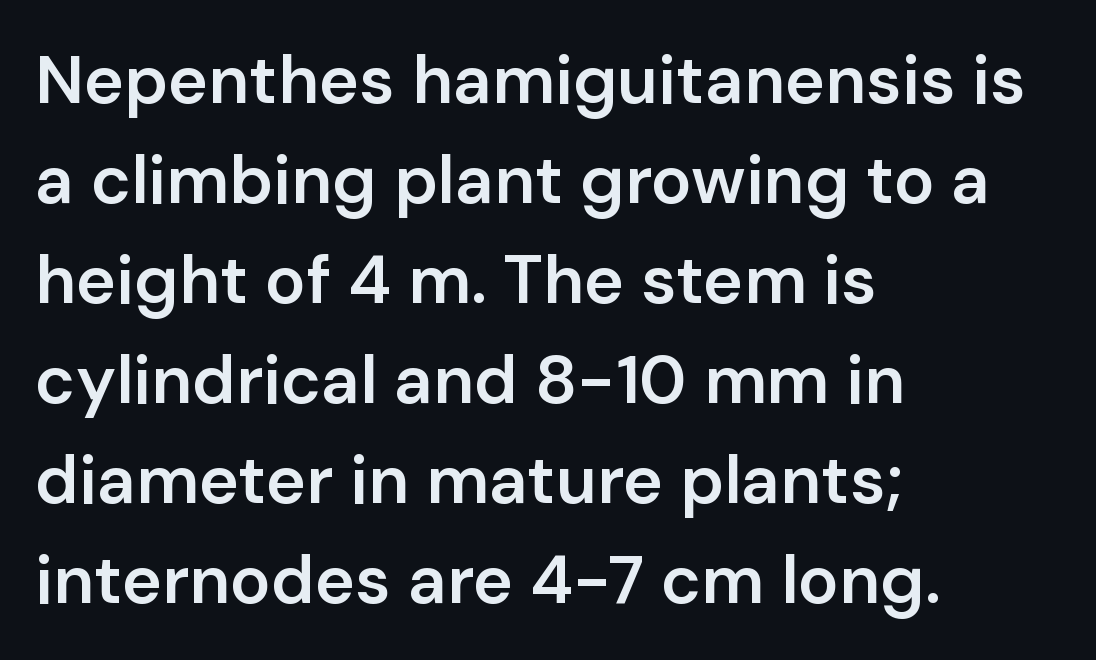
{"serif": "no", "italic": "no", "bold": "semi", "weight": "semibold", "width": "normal", "stroke_contrast": "low", "x_height": "medium", "monospaced": "no", "underline": "no", "align": "left", "line_spacing": "normal", "line_spacing_ratio": 1.47, "letter_spacing": "normal", "letter_spacing_em": 0.0, "glyph_px": 68}
